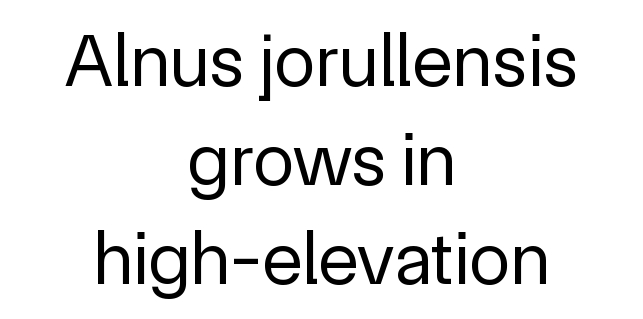
This is not heavy type; no bold has been used. The gaps between neighbouring characters are ordinary and unremarkable. Words float on clear page, feet unadorned. Look at the bottom of the vertical strokes: they stop flat, with no serifs.
